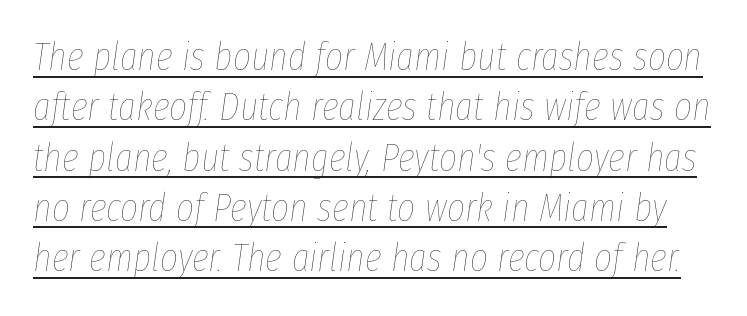
Q: Is the text bold? A: No.
Q: Is the text italic (slanted)? A: Yes, it leans right by about 8 degrees.
Q: Is the text underlined? A: Yes.
Q: Is the spacing between letters normal or unusually wide? A: Normal.
Q: Is the spacing between lines tight, normal or loose? A: Normal.
Q: Width (condensed, normal, or wide)? A: Condensed.
Q: Stroke contrast? A: Low.
Q: x-height? A: Medium.
Q: Monospaced? A: No.
